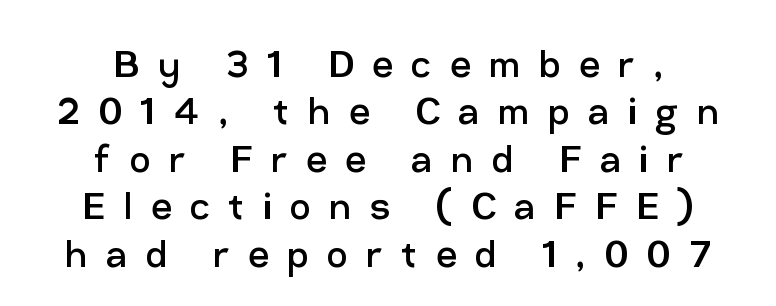
The image shows 46 px regular-weight sans-serif type, upright; set centered, tight line spacing (1.03x), unusually wide letter spacing (+0.4 em), not underlined; low stroke contrast and a medium x-height.
